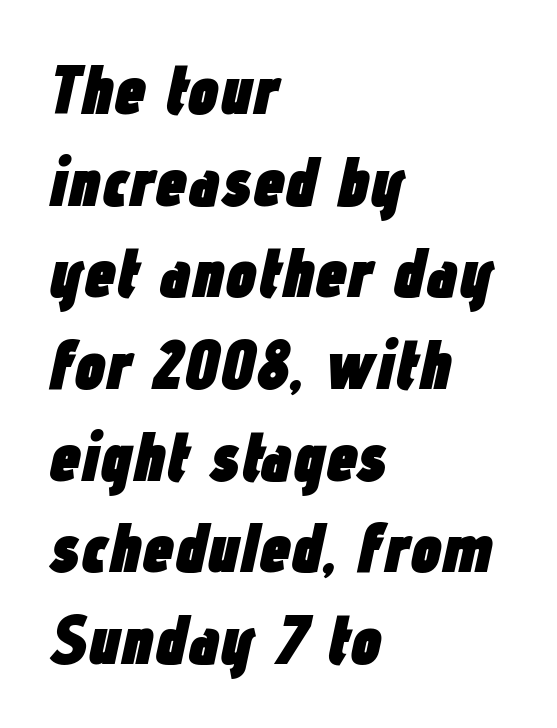
The type is set solid horizontally, with unmodified tracking. An italicized treatment has been applied to the whole sample. Visually the block forms a straight wall on the left and a jagged coastline on the right. Line spacing here is normal.
